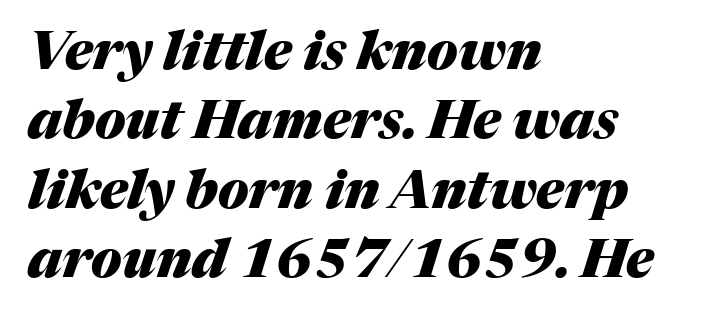
The image shows 53 px heavy type, italic (leaning right); set left-aligned, normal line spacing (1.31x), normal letter spacing, not underlined; medium stroke contrast and a medium x-height.
